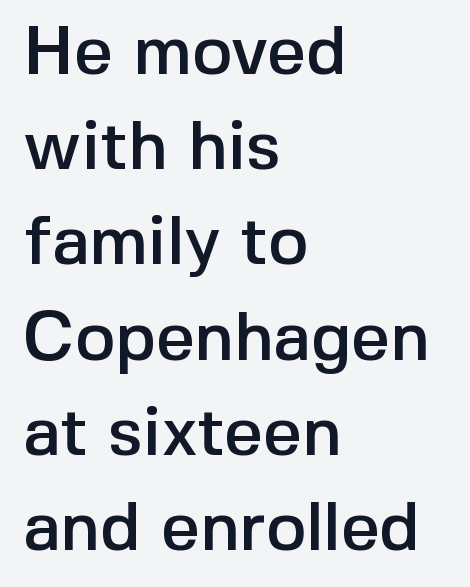
Q: Is the text italic (slanted)? A: No, it is upright.
Q: Is the typeface a serif or a sans-serif typeface? A: Sans-serif.
Q: Is the text underlined? A: No.
Q: How is the paragraph aligned? A: Left-aligned.
Q: Is the spacing between letters normal or unusually wide? A: Normal.
Q: Is the spacing between lines tight, normal or loose? A: Normal.
Q: Width (condensed, normal, or wide)? A: Normal.
Q: x-height? A: Medium.
Q: Monospaced? A: No.
